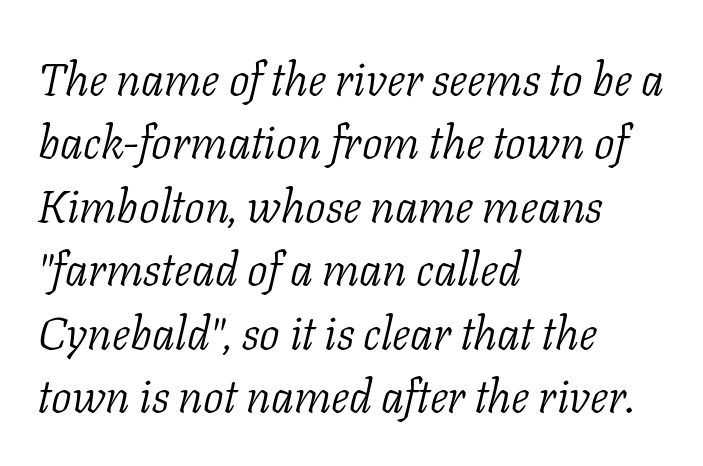
Q: Is the text bold? A: No.
Q: Is the text italic (slanted)? A: Yes, it leans right by about 11 degrees.
Q: Is the typeface a serif or a sans-serif typeface? A: Serif.
Q: Is the text underlined? A: No.
Q: How is the paragraph aligned? A: Left-aligned.
Q: Is the spacing between letters normal or unusually wide? A: Normal.
Q: Is the spacing between lines tight, normal or loose? A: Normal.
Q: Width (condensed, normal, or wide)? A: Normal.
Q: Stroke contrast? A: Low.
Q: x-height? A: Medium.
Q: Monospaced? A: No.
